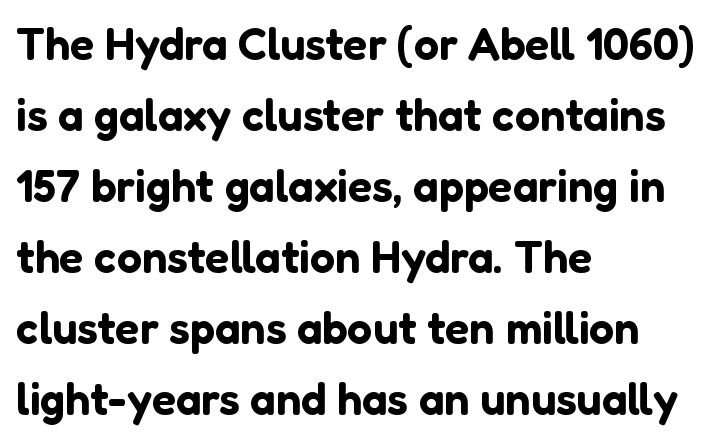
Q: Is the text italic (slanted)? A: No, it is upright.
Q: Is the typeface a serif or a sans-serif typeface? A: Sans-serif.
Q: Is the text underlined? A: No.
Q: How is the paragraph aligned? A: Left-aligned.
Q: Is the spacing between letters normal or unusually wide? A: Normal.
Q: Is the spacing between lines tight, normal or loose? A: Normal.
Q: Width (condensed, normal, or wide)? A: Normal.
Q: Stroke contrast? A: Low.
Q: x-height? A: Medium.
Q: Monospaced? A: No.
